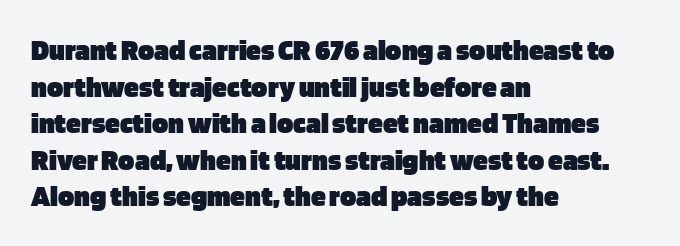
Unlike a traditional serif, this face leaves its strokes unadorned. Here the glyphs are tracked normally, forming tight word shapes. Underlining? Definitely not there. Do the letters lean? They stand straight. The letters advance in unequal steps, a hallmark of proportional type. Layout note: lines flush left.
